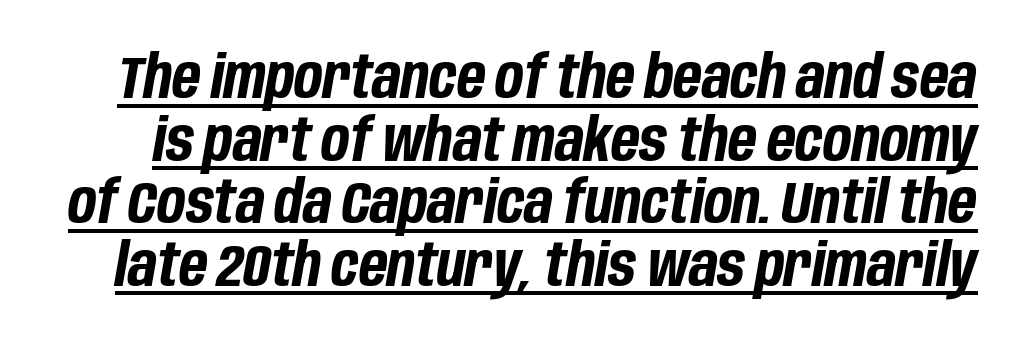
Q: Is the text bold? A: Yes.
Q: Is the text italic (slanted)? A: Yes, it leans right by about 10 degrees.
Q: Is the text underlined? A: Yes.
Q: Is the spacing between letters normal or unusually wide? A: Normal.
Q: Is the spacing between lines tight, normal or loose? A: Tight.
Q: Width (condensed, normal, or wide)? A: Condensed.
Q: Stroke contrast? A: Low.
Q: x-height? A: Large.
Q: Monospaced? A: No.
